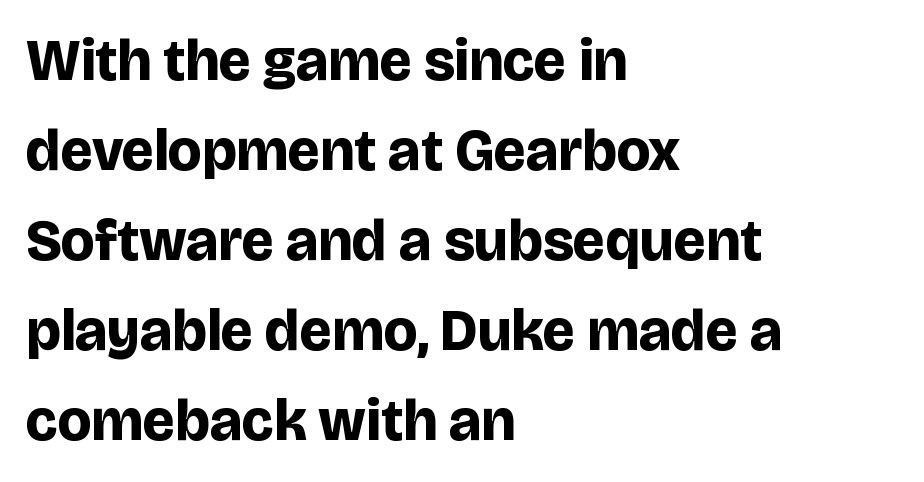
Q: Is the text bold? A: Yes.
Q: Is the text italic (slanted)? A: No, it is upright.
Q: Is the typeface a serif or a sans-serif typeface? A: Sans-serif.
Q: Is the text underlined? A: No.
Q: How is the paragraph aligned? A: Left-aligned.
Q: Is the spacing between letters normal or unusually wide? A: Normal.
Q: Is the spacing between lines tight, normal or loose? A: Normal.
Q: Width (condensed, normal, or wide)? A: Normal.
Q: Stroke contrast? A: Low.
Q: x-height? A: Large.
Q: Monospaced? A: No.
